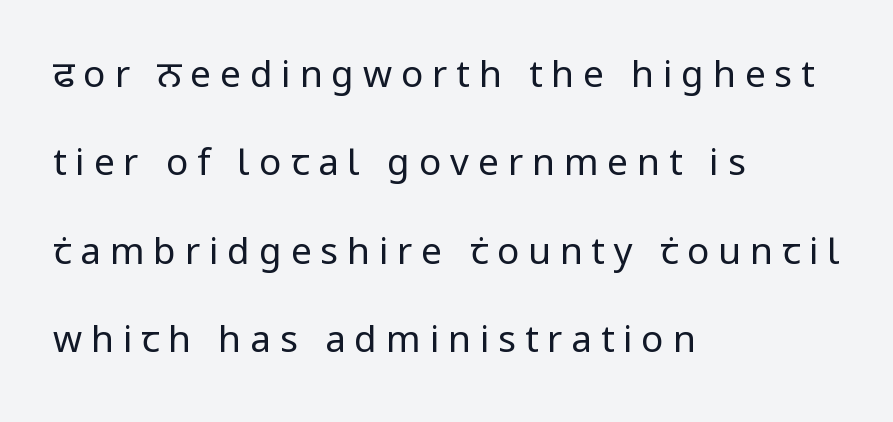
Rendered with straight, roman letterforms. The passage shown has open, widely tracked lettering throughout. The area under the type is left untouched. To sum up the face: it is a sans, with no serifs. The compositor pushed each line to the left boundary.
